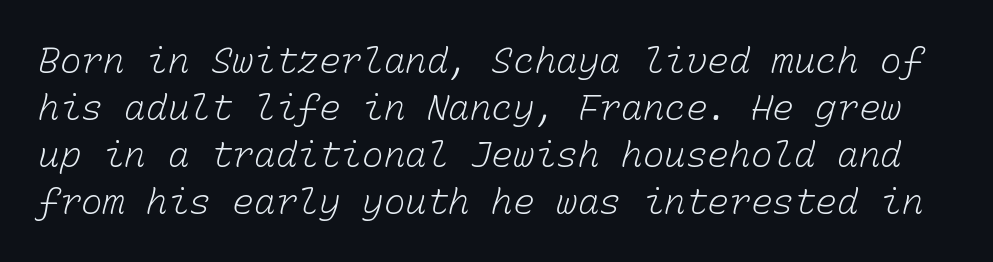
{"bold": "no", "weight": "light", "width": "normal", "stroke_contrast": "low", "x_height": "medium", "monospaced": "yes", "underline": "no", "line_spacing": "normal", "line_spacing_ratio": 1.31, "letter_spacing": "normal", "letter_spacing_em": 0.0, "glyph_px": 36}
